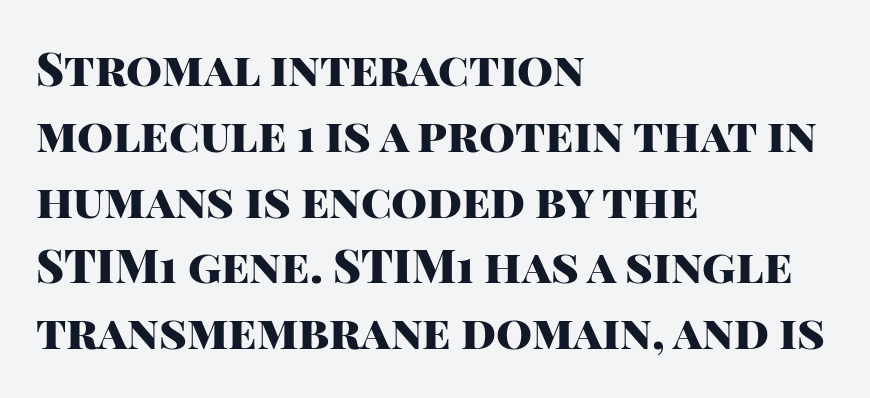
{"serif": "no", "italic": "no", "bold": "yes", "weight": "heavy", "width": "normal", "stroke_contrast": "high", "x_height": "large", "monospaced": "no", "underline": "no", "align": "left", "line_spacing": "normal", "line_spacing_ratio": 1.43, "letter_spacing": "normal", "letter_spacing_em": 0.0, "glyph_px": 46}
